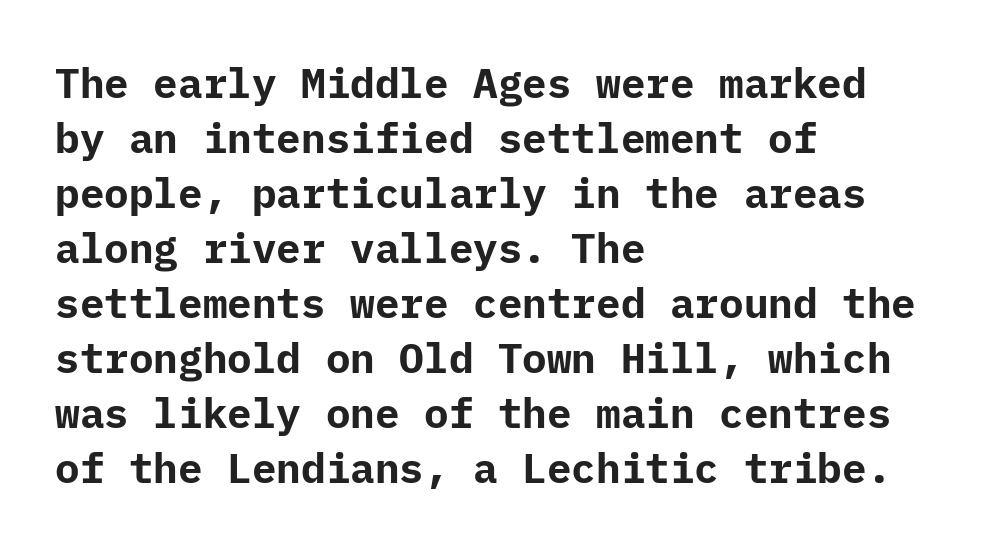
Leftover space on each line is placed entirely after the last word. The typeface chosen for these lines omits serifs. Leading matches the norm, producing a regular column. What weight is shown? A full bold with thick strokes. The zone under the glyphs is completely vacant.
